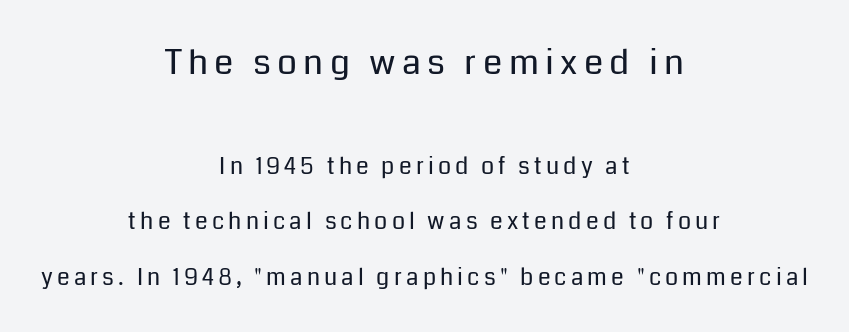
Q: Is the text bold? A: No.
Q: Is the text italic (slanted)? A: No, it is upright.
Q: Is the typeface a serif or a sans-serif typeface? A: Sans-serif.
Q: Is the text underlined? A: No.
Q: How is the paragraph aligned? A: Centered.
Q: Is the spacing between lines tight, normal or loose? A: Loose.
Q: Which block of text is set in a larger size, the first (top) or the second (bottom)? A: The first (top) one.
Q: Width (condensed, normal, or wide)? A: Normal.
Q: Stroke contrast? A: Low.
Q: x-height? A: Medium.
Q: Monospaced? A: No.
